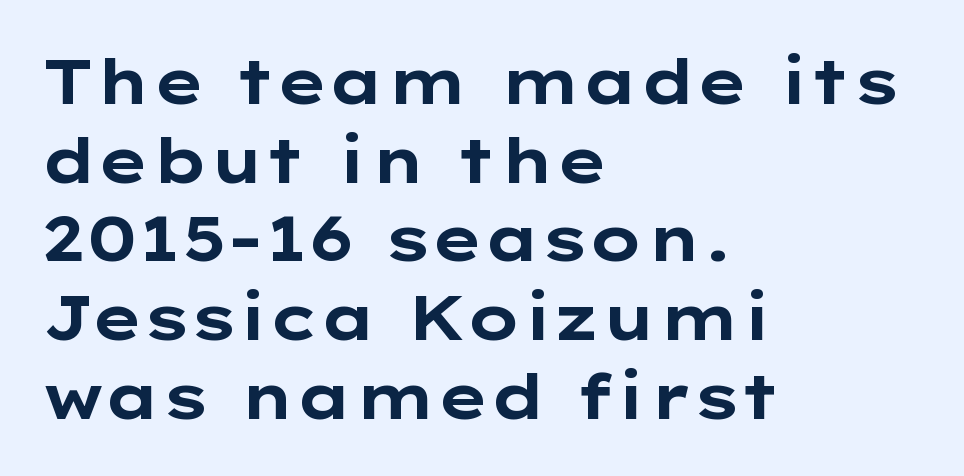
Grotesque or geometric, the face here clearly has no serifs. The baseline area is clear. Characters follow at the spacing the type designer built in. Think of a printed novel: that variable character pitch is what you see here. Plenty of ink on the page — the face is bold.
